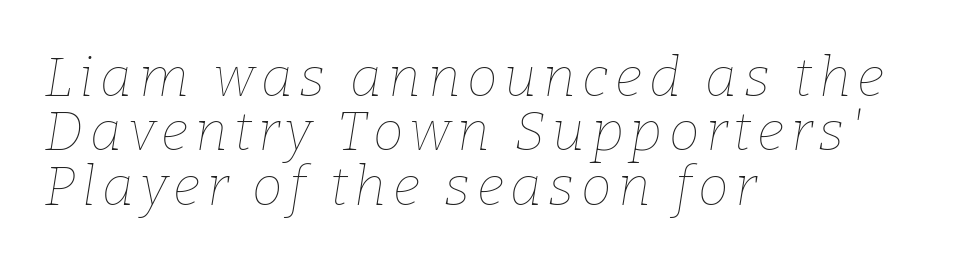
Q: Is the text bold? A: No.
Q: Is the text italic (slanted)? A: Yes, it leans right by about 9 degrees.
Q: Is the text underlined? A: No.
Q: How is the paragraph aligned? A: Left-aligned.
Q: Is the spacing between lines tight, normal or loose? A: Tight.
Q: Width (condensed, normal, or wide)? A: Normal.
Q: Stroke contrast? A: Low.
Q: x-height? A: Medium.
Q: Monospaced? A: No.
